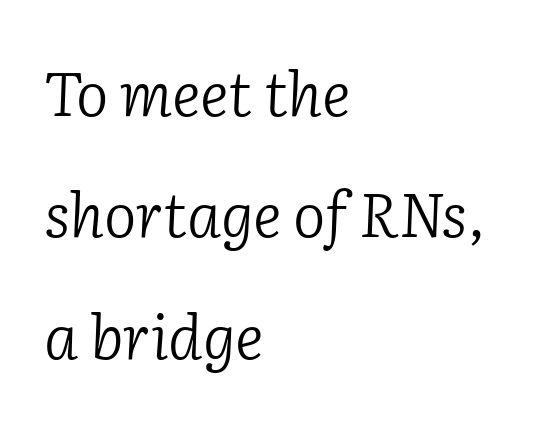
{"serif": "yes", "italic": "yes", "lean": "right", "slant_degrees": 2, "bold": "no", "weight": "light", "width": "normal", "stroke_contrast": "low", "x_height": "medium", "monospaced": "no", "underline": "no", "align": "left", "line_spacing": "loose", "line_spacing_ratio": 1.99, "letter_spacing": "normal", "letter_spacing_em": 0.0, "glyph_px": 61}
